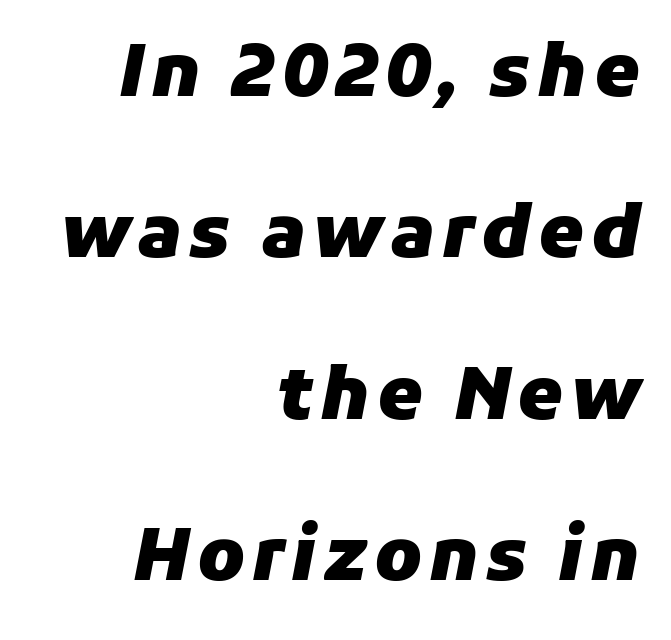
Q: Is the text bold? A: Yes.
Q: Is the text italic (slanted)? A: Yes, it leans right by about 11 degrees.
Q: Is the text underlined? A: No.
Q: How is the paragraph aligned? A: Right-aligned.
Q: Is the spacing between lines tight, normal or loose? A: Loose.
Q: Width (condensed, normal, or wide)? A: Normal.
Q: Stroke contrast? A: Low.
Q: x-height? A: Medium.
Q: Monospaced? A: No.
